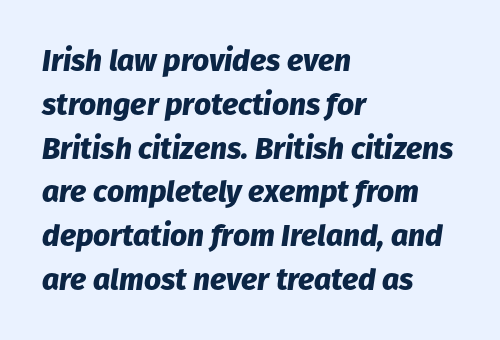
{"italic": "yes", "lean": "right", "slant_degrees": 8, "bold": "yes", "weight": "heavy", "width": "normal", "stroke_contrast": "low", "x_height": "medium", "monospaced": "no", "underline": "no", "align": "left", "line_spacing": "normal", "line_spacing_ratio": 1.46, "letter_spacing": "normal", "letter_spacing_em": 0.0, "glyph_px": 30}
